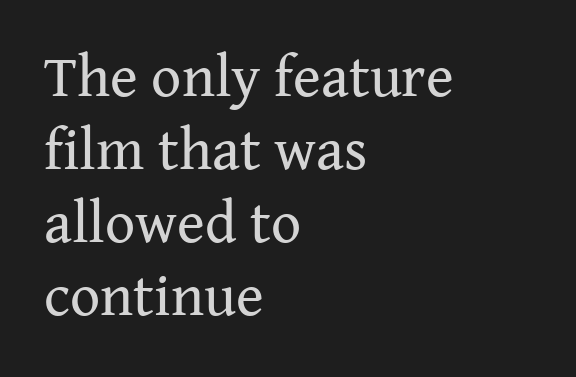
{"serif": "yes", "italic": "no", "bold": "no", "weight": "regular", "width": "normal", "stroke_contrast": "medium", "x_height": "medium", "monospaced": "no", "underline": "no", "align": "left", "line_spacing_ratio": 1.24, "letter_spacing": "normal", "letter_spacing_em": 0.0, "glyph_px": 59}
